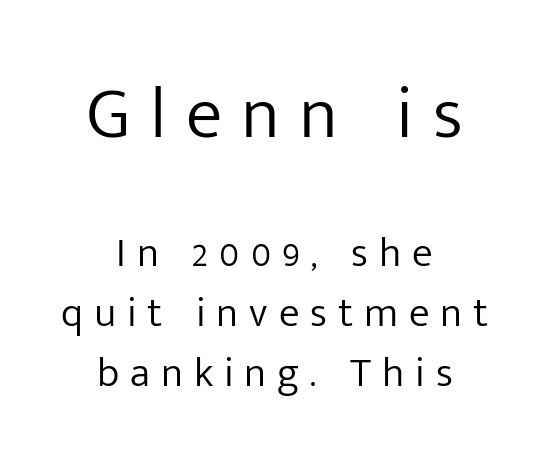
Is the stroke heavy? The answer is a plain regular-or-lighter. Loose tracking; the words dissolve into strings of separated letters. Do the characters align in a grid? No, the font is proportional. The letters carry no serifs — their stems end cleanly without finishing strokes. Posture: upright roman.
